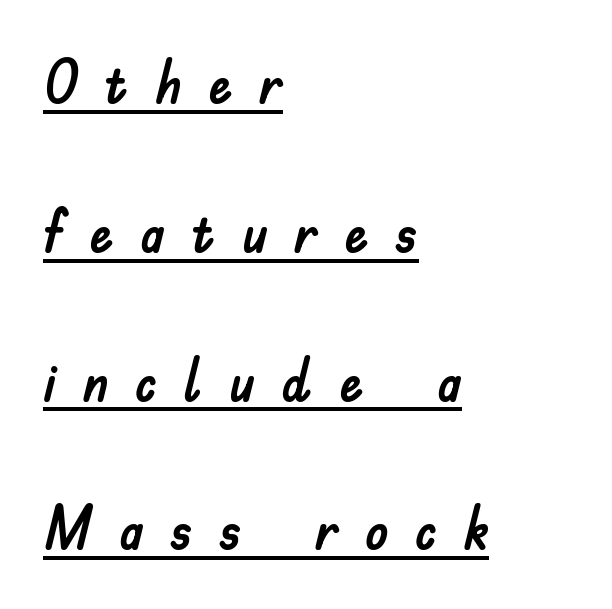
Q: Is the text italic (slanted)? A: Yes.
Q: Is the typeface a serif or a sans-serif typeface? A: Sans-serif.
Q: Is the text underlined? A: Yes.
Q: How is the paragraph aligned? A: Left-aligned.
Q: Is the spacing between letters normal or unusually wide? A: Unusually wide.
Q: Is the spacing between lines tight, normal or loose? A: Loose.
Q: Width (condensed, normal, or wide)? A: Normal.
Q: Stroke contrast? A: Low.
Q: x-height? A: Small.
Q: Monospaced? A: No.
